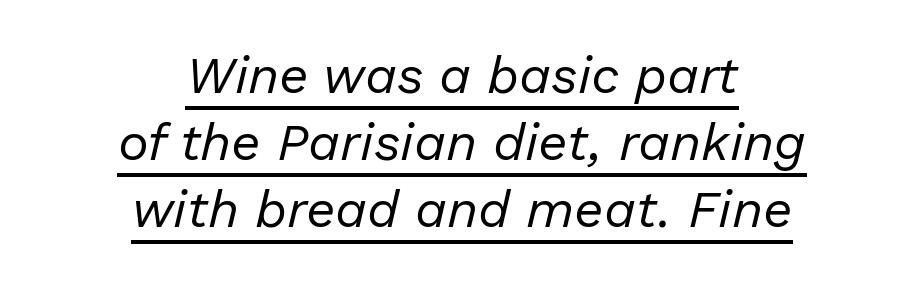
{"italic": "yes", "lean": "right", "slant_degrees": 13, "bold": "no", "weight": "regular", "width": "normal", "stroke_contrast": "low", "x_height": "medium", "monospaced": "no", "underline": "yes", "align": "center", "line_spacing": "normal", "line_spacing_ratio": 1.29, "letter_spacing": "normal", "letter_spacing_em": 0.0, "glyph_px": 52}
